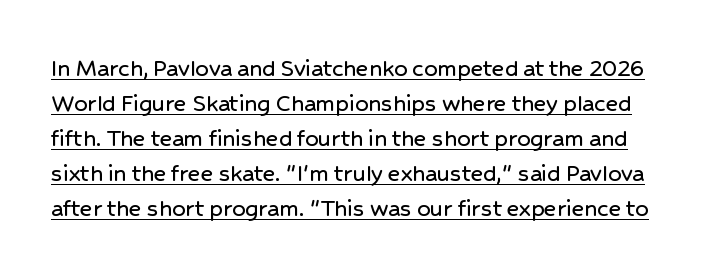
{"italic": "no", "underline": "yes", "line_spacing": "normal", "line_spacing_ratio": 1.35, "letter_spacing": "normal", "letter_spacing_em": 0.0, "glyph_px": 26}
